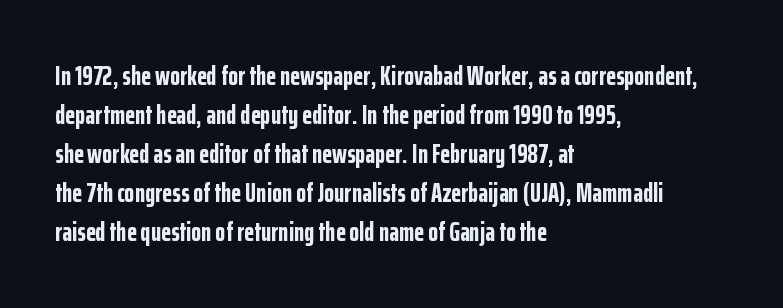
Q: Is the text bold? A: Yes.
Q: Is the text italic (slanted)? A: No, it is upright.
Q: Is the text underlined? A: No.
Q: How is the paragraph aligned? A: Left-aligned.
Q: Is the spacing between letters normal or unusually wide? A: Normal.
Q: Is the spacing between lines tight, normal or loose? A: Normal.
